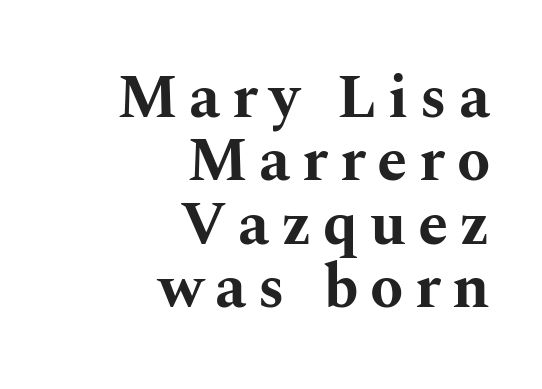
The image shows 61 px bold, wide serif type, upright; set right-aligned, tight line spacing (1.04x), not underlined; medium stroke contrast and a medium x-height.
